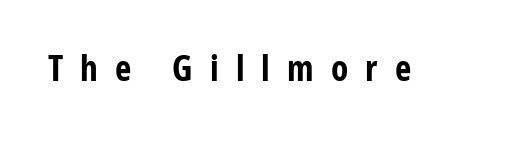
Q: Is the text bold? A: Yes.
Q: Is the text italic (slanted)? A: No, it is upright.
Q: Is the typeface a serif or a sans-serif typeface? A: Sans-serif.
Q: Is the text underlined? A: No.
Q: Is the spacing between letters normal or unusually wide? A: Unusually wide.
Q: Width (condensed, normal, or wide)? A: Condensed.
Q: Stroke contrast? A: Low.
Q: x-height? A: Medium.
Q: Monospaced? A: No.
